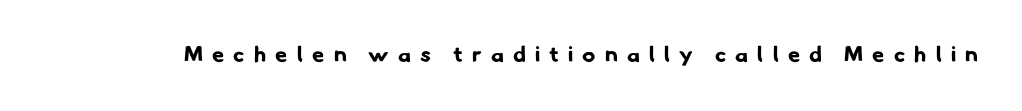
{"bold": "yes", "underline": "no", "letter_spacing": "wide", "letter_spacing_em": 0.42, "glyph_px": 22}
